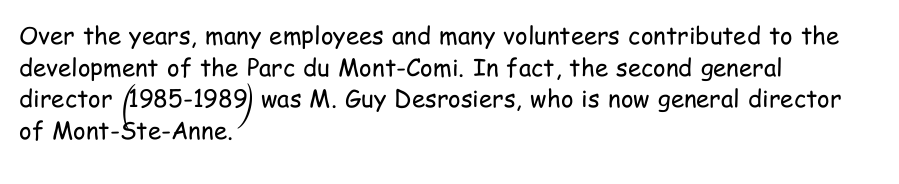
The image shows 24 px text type, upright; set left-aligned, normal line spacing (1.32x), normal letter spacing, not underlined.
